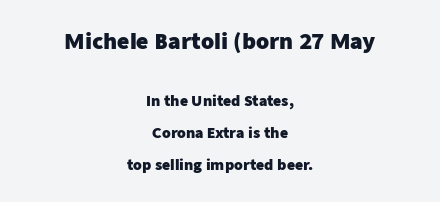
{"italic": "no", "bold": "yes", "underline": "no", "align": "center", "line_spacing": "loose", "line_spacing_ratio": 2.26, "letter_spacing": "normal", "letter_spacing_em": 0.0, "larger_block": "first", "size_ratio": 1.5, "glyph_px": 21}
